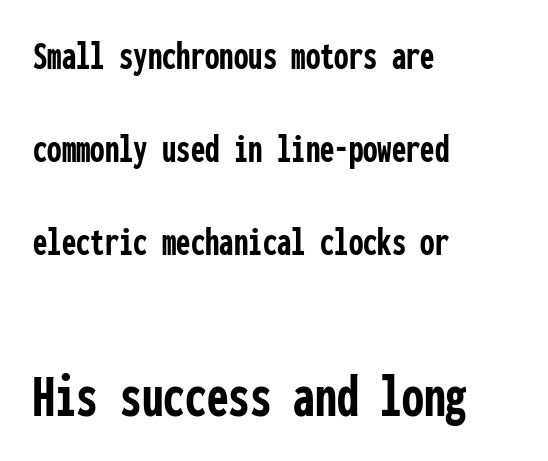
Q: Is the text bold? A: Yes.
Q: Is the text italic (slanted)? A: No, it is upright.
Q: Is the typeface a serif or a sans-serif typeface? A: Sans-serif.
Q: Is the text underlined? A: No.
Q: How is the paragraph aligned? A: Left-aligned.
Q: Is the spacing between letters normal or unusually wide? A: Normal.
Q: Is the spacing between lines tight, normal or loose? A: Loose.
Q: Which block of text is set in a larger size, the first (top) or the second (bottom)? A: The second (bottom) one.
Q: Width (condensed, normal, or wide)? A: Condensed.
Q: Stroke contrast? A: Low.
Q: x-height? A: Medium.
Q: Monospaced? A: Yes.
